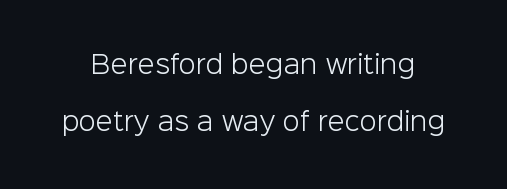
Q: Is the text bold? A: No.
Q: Is the text italic (slanted)? A: No, it is upright.
Q: Is the text underlined? A: No.
Q: Is the spacing between letters normal or unusually wide? A: Normal.
Q: Is the spacing between lines tight, normal or loose? A: Loose.
